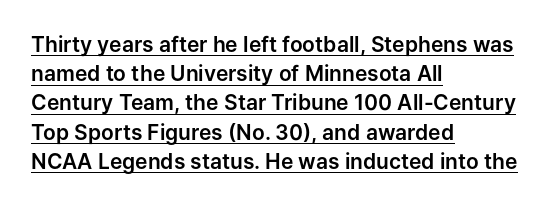
The rendering keeps characters at their native spacing. Descenders here cross a horizontal rule under the line. Is there much room between lines? A standard amount, neither cramped nor airy. Ascenders rise straight up at ninety degrees. Alignment: flush left.
